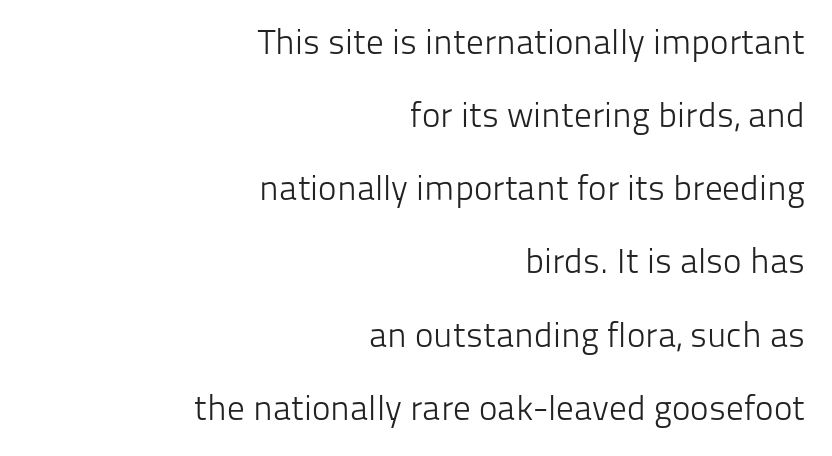
{"serif": "no", "italic": "no", "bold": "no", "weight": "light", "width": "normal", "stroke_contrast": "low", "x_height": "medium", "monospaced": "no", "underline": "no", "align": "right", "line_spacing": "loose", "line_spacing_ratio": 2.09, "letter_spacing": "normal", "letter_spacing_em": 0.0, "glyph_px": 35}
